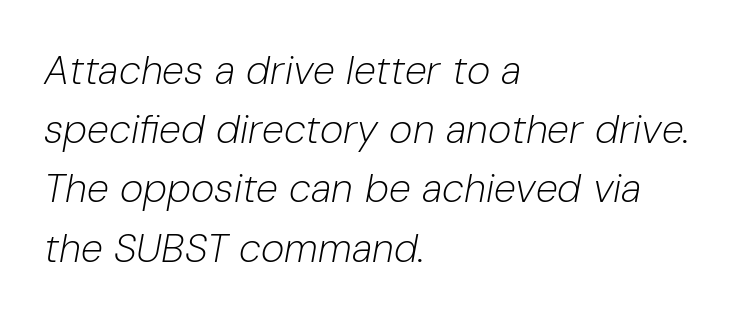
The image shows 40 px light type, italic (leaning right); set left-aligned, normal line spacing (1.48x), normal letter spacing, not underlined; low stroke contrast and a medium x-height.
